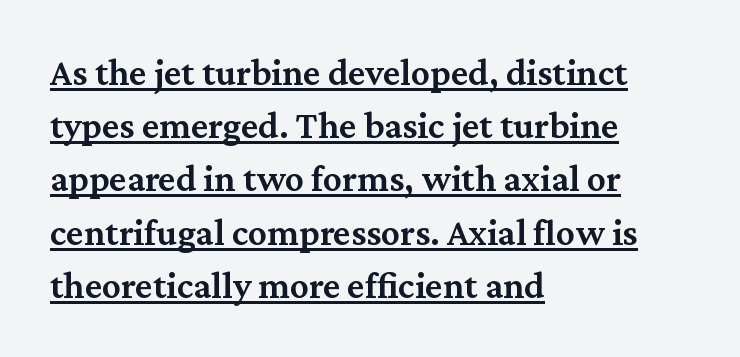
These lines are set flush left with a ragged right edge. It's the straight-up-and-down kind of type. Is this a fixed-width face? No — the glyphs have proportional, varying widths. The rendering uses the underline text-decoration. The tracking reads as untouched default to a designer's eye. The face used here is seriffed, in the tradition of book romans.
